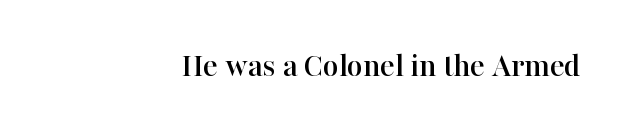
The image shows 34 px serif type, upright; set right-aligned, normal letter spacing, not underlined; high stroke contrast and a medium x-height.
